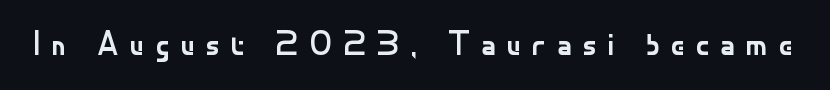
The passage shown is typeset with a sans-serif family. Character widths vary here, with narrow letters taking less room than wide ones. Loose tracking; the words dissolve into strings of separated letters. The typography opts for an upright posture over an oblique one.
